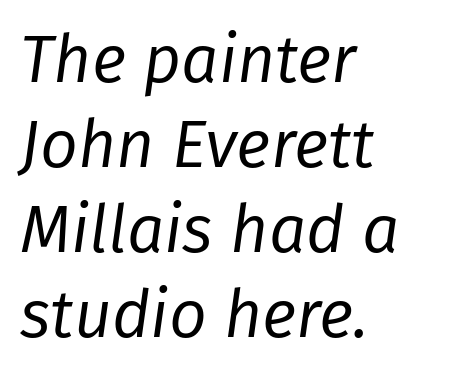
Q: Is the text bold? A: No.
Q: Is the text italic (slanted)? A: Yes, it leans right by about 8 degrees.
Q: Is the text underlined? A: No.
Q: How is the paragraph aligned? A: Left-aligned.
Q: Is the spacing between letters normal or unusually wide? A: Normal.
Q: Is the spacing between lines tight, normal or loose? A: Normal.
Q: Width (condensed, normal, or wide)? A: Normal.
Q: Stroke contrast? A: Low.
Q: x-height? A: Medium.
Q: Monospaced? A: No.
